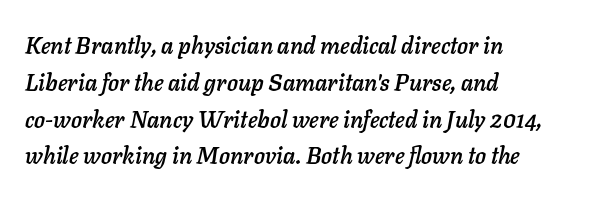
The image shows 23 px text type, italic (leaning right); set left-aligned, normal line spacing (1.6x), normal letter spacing, not underlined.
